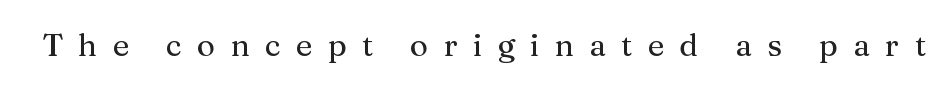
{"serif": "yes", "italic": "no", "width": "normal", "stroke_contrast": "medium", "x_height": "medium", "monospaced": "no", "underline": "no", "letter_spacing": "wide", "letter_spacing_em": 0.49, "glyph_px": 31}
